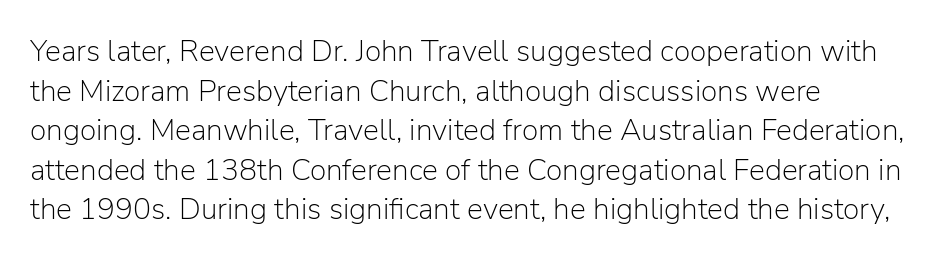
Q: Is the text bold? A: No.
Q: Is the text italic (slanted)? A: No, it is upright.
Q: Is the typeface a serif or a sans-serif typeface? A: Sans-serif.
Q: Is the text underlined? A: No.
Q: How is the paragraph aligned? A: Left-aligned.
Q: Is the spacing between letters normal or unusually wide? A: Normal.
Q: Is the spacing between lines tight, normal or loose? A: Normal.
Q: Width (condensed, normal, or wide)? A: Normal.
Q: Stroke contrast? A: Low.
Q: x-height? A: Medium.
Q: Monospaced? A: No.
